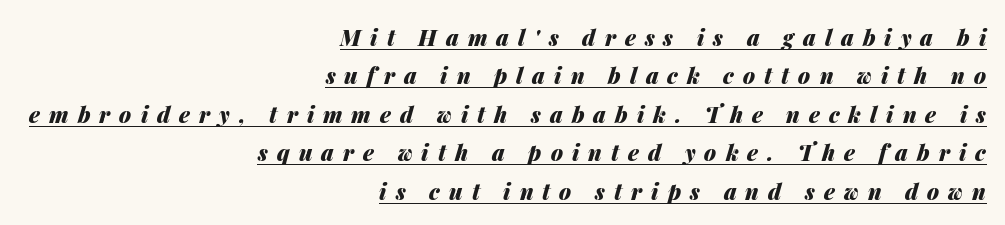
These lines were composed using italics. The face used here is rendered with a markedly widened letterfit. Underlined type. The letters are bold, with thick, heavy strokes. Compared with a flush-left layout, this one pins lines to the opposite, right side.
